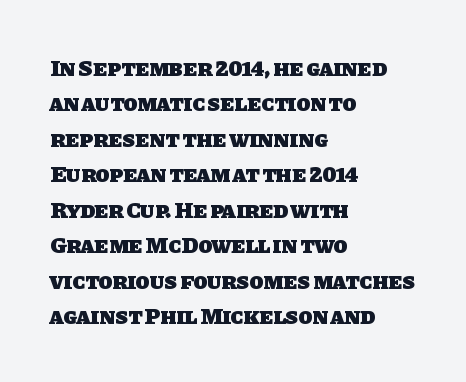
Q: Is the text bold? A: Yes.
Q: Is the text underlined? A: No.
Q: How is the paragraph aligned? A: Left-aligned.
Q: Is the spacing between letters normal or unusually wide? A: Normal.
Q: Is the spacing between lines tight, normal or loose? A: Normal.
